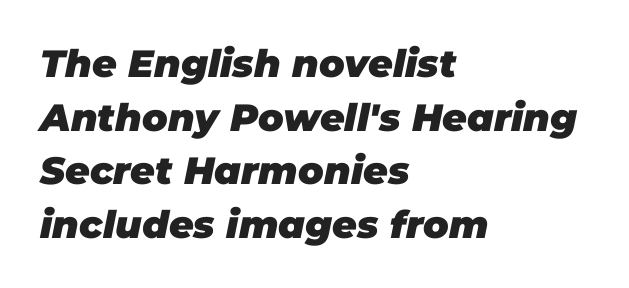
Slanted lettering throughout. A student would call this left alignment; a typographer would say flush left, rag right. One glance says typical: line gaps are just what's usual. Type without underlining. No extra tracking has been applied to these lines. Here the designer chose a conventional face with non-uniform glyph widths.
